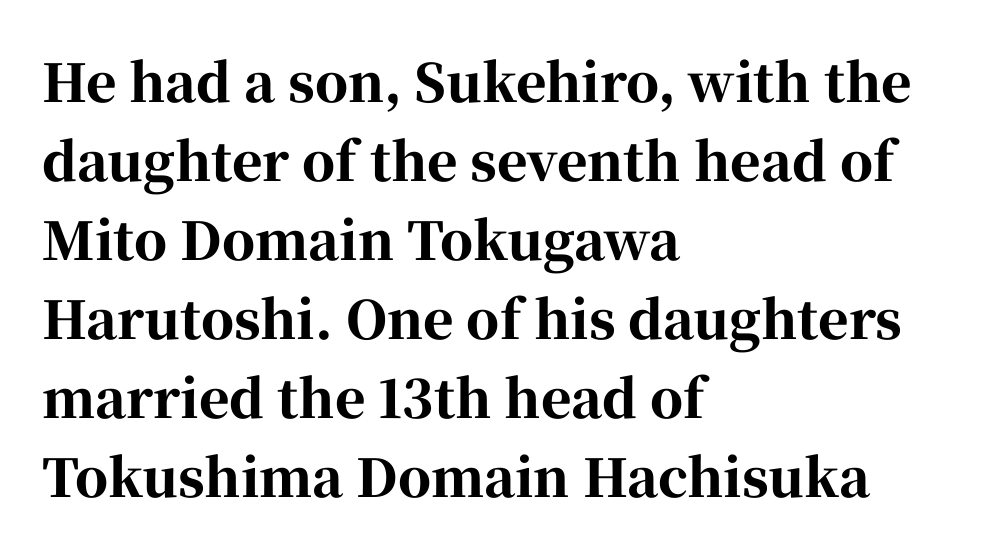
{"serif": "yes", "italic": "no", "bold": "yes", "weight": "bold", "width": "normal", "stroke_contrast": "high", "x_height": "medium", "monospaced": "no", "underline": "no", "align": "left", "line_spacing": "normal", "line_spacing_ratio": 1.52, "letter_spacing": "normal", "letter_spacing_em": 0.0, "glyph_px": 52}
